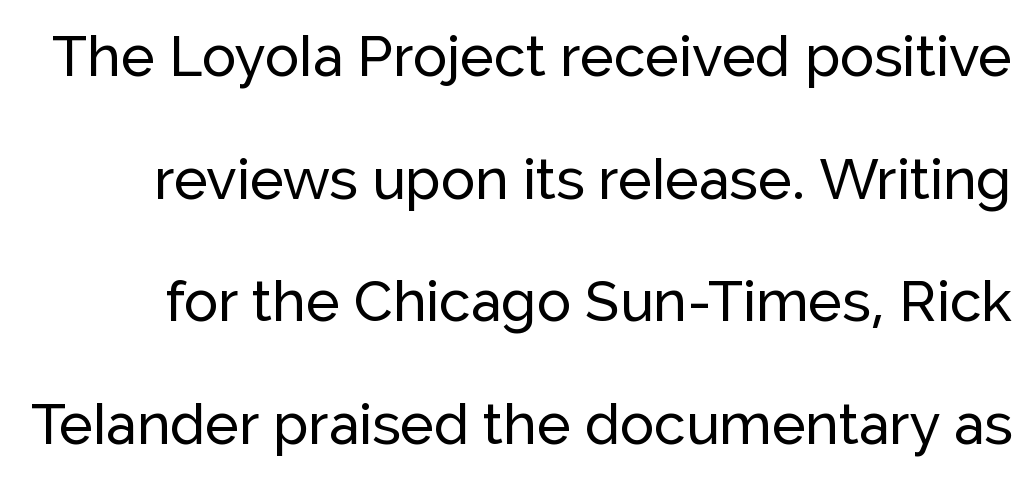
A typesetter would mark this as roman, not italic. Descender tails drop into unmarked territory. The passage shown is typed in a proportional face where columns would drift. This sample uses a sans-serif face. The line texture is even and compact thanks to regular tracking. The leading is generous, giving the passage an open texture.
